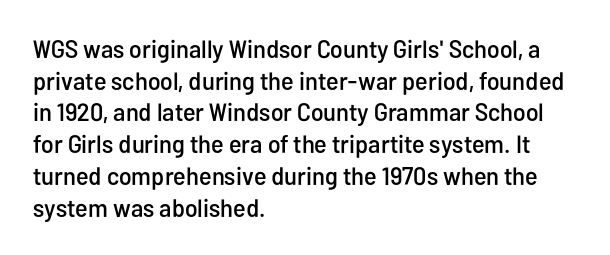
The image shows 25 px text type, upright; set left-aligned, normal line spacing (1.27x), normal letter spacing, not underlined.
